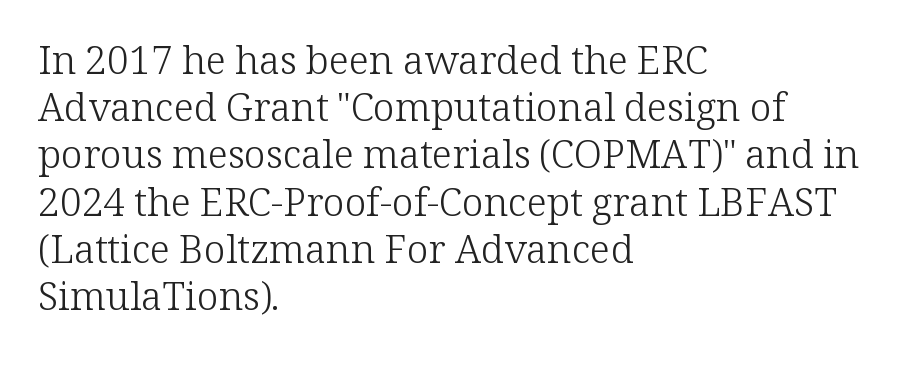
Q: Is the text bold? A: No.
Q: Is the text italic (slanted)? A: No, it is upright.
Q: Is the typeface a serif or a sans-serif typeface? A: Serif.
Q: Is the text underlined? A: No.
Q: How is the paragraph aligned? A: Left-aligned.
Q: Is the spacing between letters normal or unusually wide? A: Normal.
Q: Width (condensed, normal, or wide)? A: Normal.
Q: Stroke contrast? A: Low.
Q: x-height? A: Medium.
Q: Monospaced? A: No.
